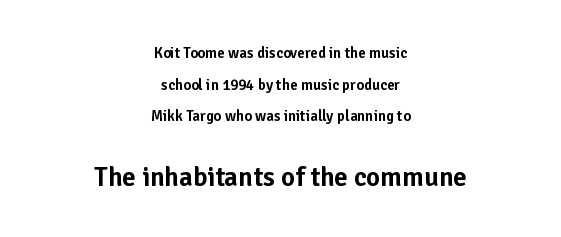
Q: Is the text italic (slanted)? A: No, it is upright.
Q: Is the text underlined? A: No.
Q: How is the paragraph aligned? A: Centered.
Q: Is the spacing between letters normal or unusually wide? A: Normal.
Q: Is the spacing between lines tight, normal or loose? A: Loose.
Q: Which block of text is set in a larger size, the first (top) or the second (bottom)? A: The second (bottom) one.
